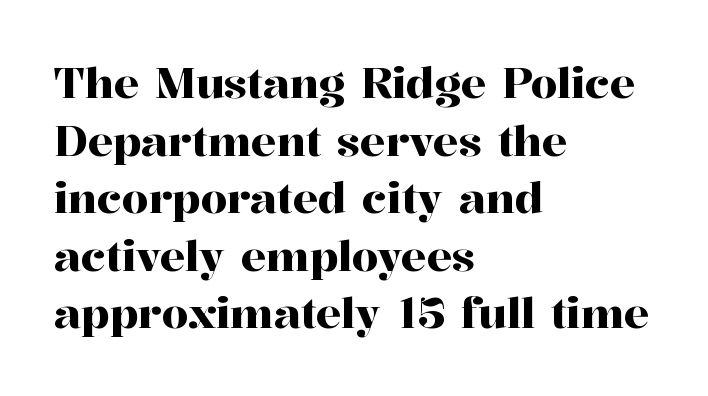
Q: Is the text italic (slanted)? A: No, it is upright.
Q: Is the typeface a serif or a sans-serif typeface? A: Serif.
Q: Is the text underlined? A: No.
Q: How is the paragraph aligned? A: Left-aligned.
Q: Is the spacing between letters normal or unusually wide? A: Normal.
Q: Is the spacing between lines tight, normal or loose? A: Normal.
Q: Width (condensed, normal, or wide)? A: Normal.
Q: Stroke contrast? A: High.
Q: x-height? A: Medium.
Q: Monospaced? A: No.
